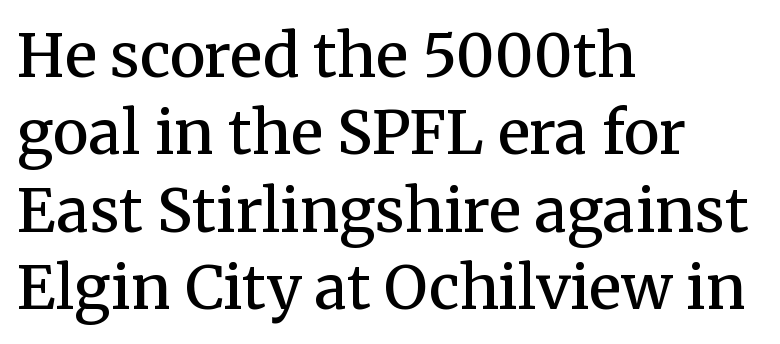
Q: Is the text bold? A: Semi-bold.
Q: Is the text italic (slanted)? A: No, it is upright.
Q: Is the typeface a serif or a sans-serif typeface? A: Serif.
Q: Is the text underlined? A: No.
Q: How is the paragraph aligned? A: Left-aligned.
Q: Is the spacing between letters normal or unusually wide? A: Normal.
Q: Is the spacing between lines tight, normal or loose? A: Normal.
Q: Width (condensed, normal, or wide)? A: Normal.
Q: Stroke contrast? A: Medium.
Q: x-height? A: Medium.
Q: Monospaced? A: No.
